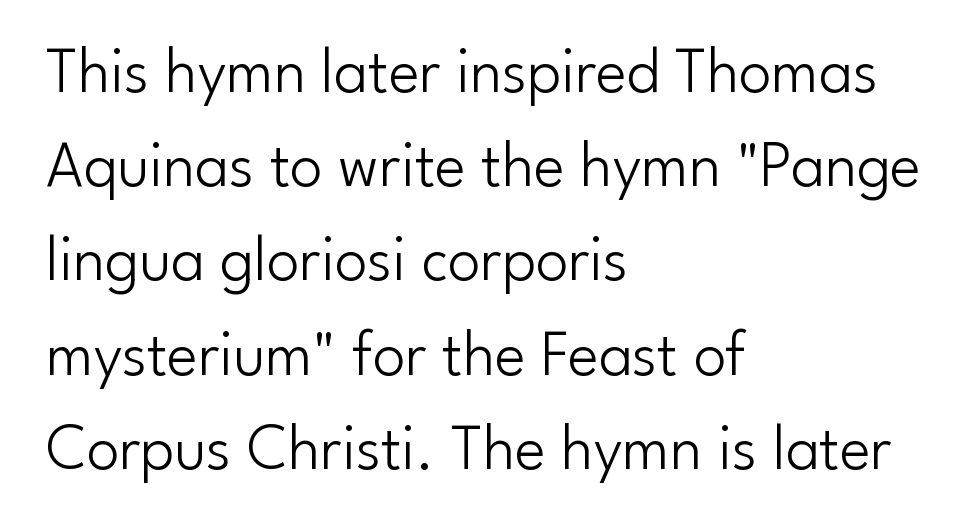
{"serif": "no", "italic": "no", "bold": "no", "weight": "light", "width": "normal", "stroke_contrast": "low", "x_height": "small", "monospaced": "no", "underline": "no", "align": "left", "line_spacing": "normal", "line_spacing_ratio": 1.45, "letter_spacing": "normal", "letter_spacing_em": 0.0, "glyph_px": 65}
